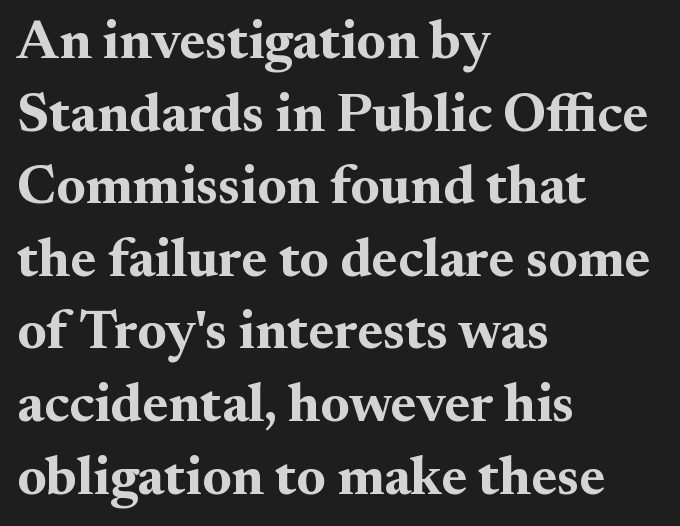
Q: Is the text bold? A: Yes.
Q: Is the text italic (slanted)? A: No, it is upright.
Q: Is the typeface a serif or a sans-serif typeface? A: Serif.
Q: Is the text underlined? A: No.
Q: How is the paragraph aligned? A: Left-aligned.
Q: Is the spacing between letters normal or unusually wide? A: Normal.
Q: Is the spacing between lines tight, normal or loose? A: Normal.
Q: Width (condensed, normal, or wide)? A: Normal.
Q: Stroke contrast? A: Medium.
Q: x-height? A: Small.
Q: Monospaced? A: No.
